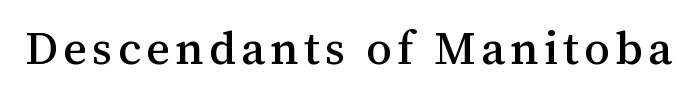
The image shows 46 px serif type, upright; set not underlined; medium stroke contrast and a medium x-height.
